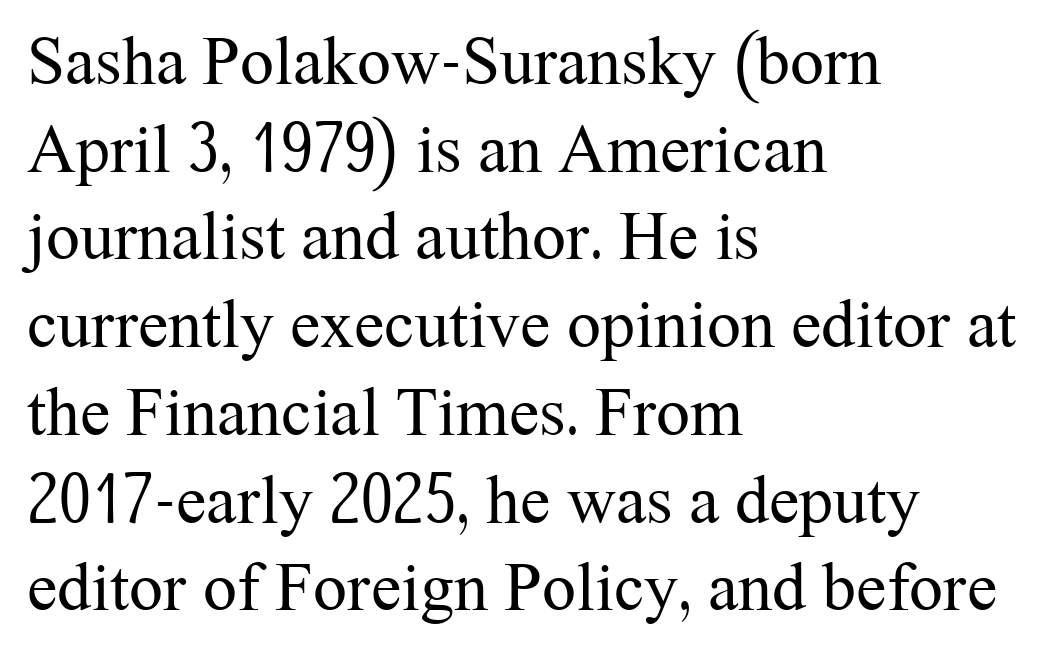
{"serif": "yes", "italic": "no", "bold": "no", "weight": "regular", "width": "normal", "stroke_contrast": "medium", "x_height": "medium", "monospaced": "no", "underline": "no", "align": "left", "line_spacing": "normal", "line_spacing_ratio": 1.29, "letter_spacing": "normal", "letter_spacing_em": 0.0, "glyph_px": 68}
